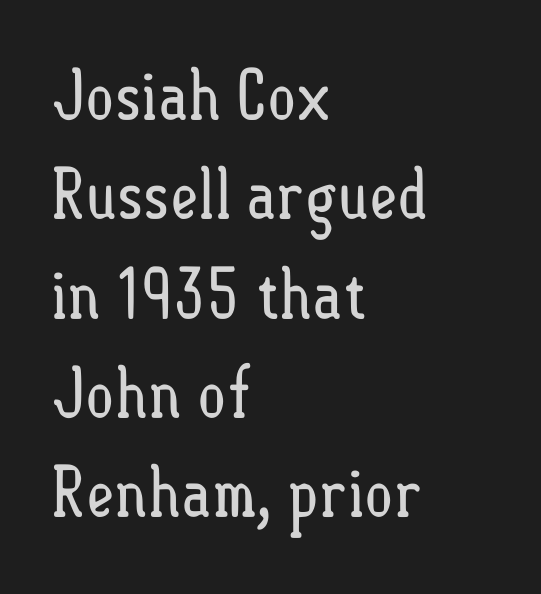
The image shows 69 px regular-weight, condensed type, upright; set left-aligned, normal line spacing (1.44x), normal letter spacing, not underlined; low stroke contrast and a small x-height.
